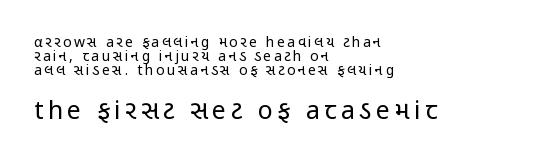
The image shows 25 px text type, upright; set left-aligned, tight line spacing (1.01x), not underlined; the second (bottom) block is 1.79x larger.
